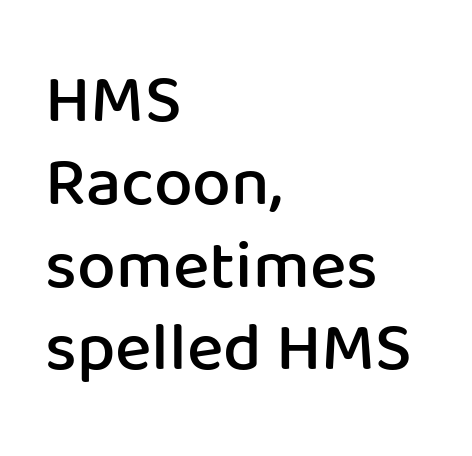
{"serif": "no", "italic": "no", "bold": "semi", "weight": "semibold", "width": "normal", "stroke_contrast": "low", "x_height": "medium", "monospaced": "no", "underline": "no", "align": "left", "line_spacing_ratio": 1.2, "letter_spacing": "normal", "letter_spacing_em": 0.0, "glyph_px": 69}
